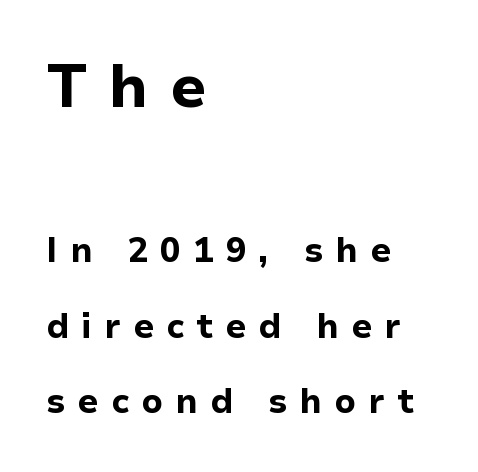
The image shows 60 px bold sans-serif type, upright; set left-aligned, loose line spacing (2.22x), unusually wide letter spacing (+0.36 em), not underlined; the first (top) block is 1.76x larger; low stroke contrast and a medium x-height.
